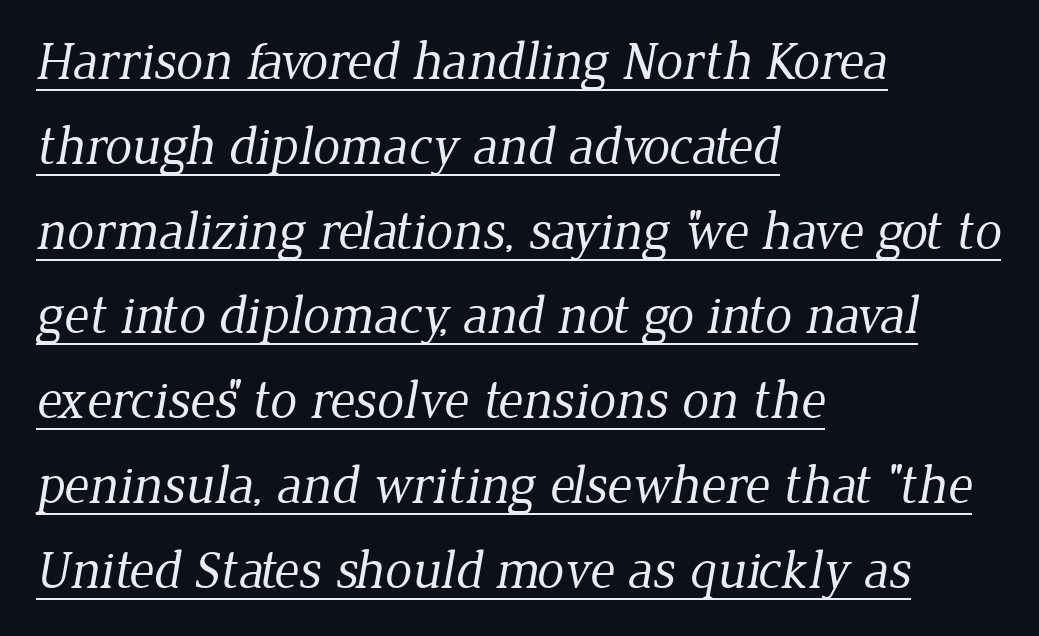
Q: Is the text bold? A: No.
Q: Is the typeface a serif or a sans-serif typeface? A: Serif.
Q: Is the text underlined? A: Yes.
Q: How is the paragraph aligned? A: Left-aligned.
Q: Is the spacing between letters normal or unusually wide? A: Normal.
Q: Is the spacing between lines tight, normal or loose? A: Normal.
Q: Width (condensed, normal, or wide)? A: Normal.
Q: Stroke contrast? A: Low.
Q: x-height? A: Medium.
Q: Monospaced? A: No.
